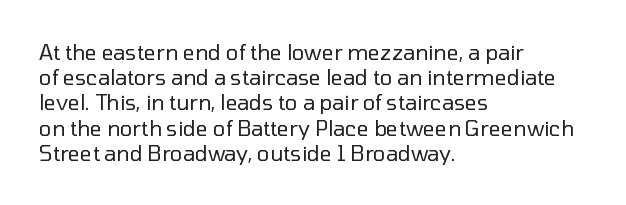
The letterforms sit shoulder to shoulder at normal distance. Typeset ragged right — the left edge is the straight one. The lettering holds an erect, upright posture throughout. Vertical stems look standard width or narrower in stroke. Beneath every word, the page is bare.
